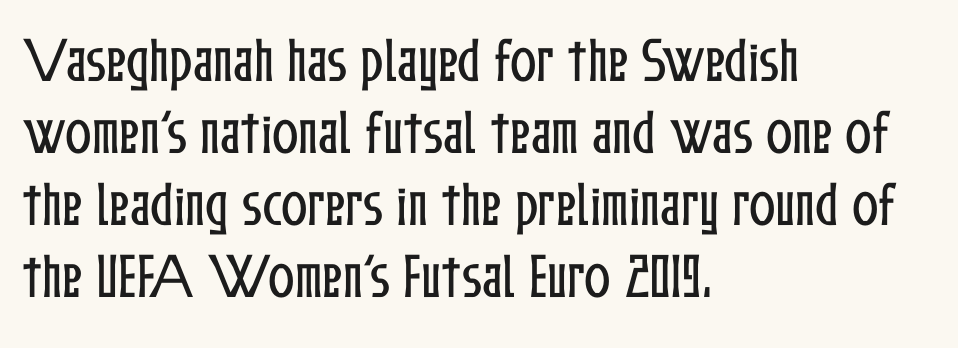
{"italic": "no", "width": "condensed", "stroke_contrast": "low", "x_height": "medium", "monospaced": "no", "underline": "no", "align": "left", "line_spacing": "normal", "line_spacing_ratio": 1.47, "letter_spacing": "normal", "letter_spacing_em": 0.0, "glyph_px": 49}
